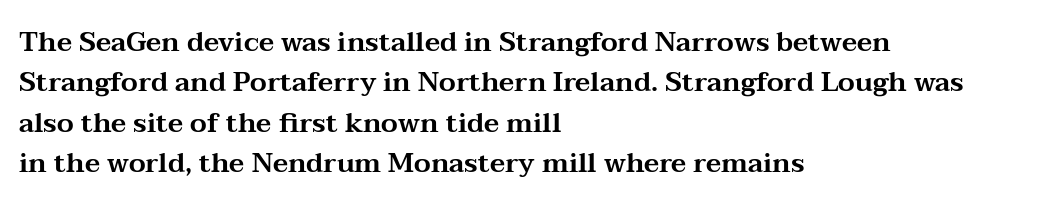
{"italic": "no", "underline": "no", "align": "left", "line_spacing": "normal", "line_spacing_ratio": 1.5, "letter_spacing": "normal", "letter_spacing_em": 0.0, "glyph_px": 27}
